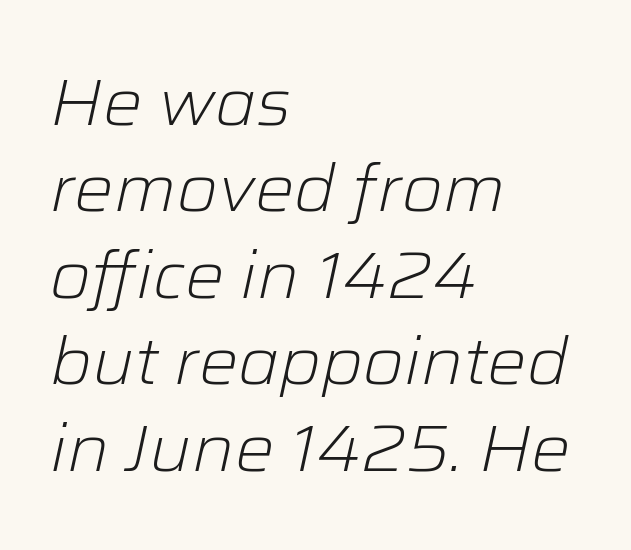
Compared with typical paragraphs, the rows here are spaced about the same. Rule under the text: the space is simply empty. Emphasis-style slanted type is in use. The paragraph has a hard left edge and a soft right edge.
